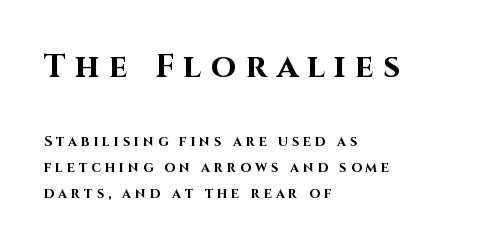
The image shows 33 px bold sans-serif type, upright; set left-aligned, line spacing 1.87x, unusually wide letter spacing (+0.28 em), not underlined; the first (top) block is 2.36x larger; high stroke contrast and a large x-height.
